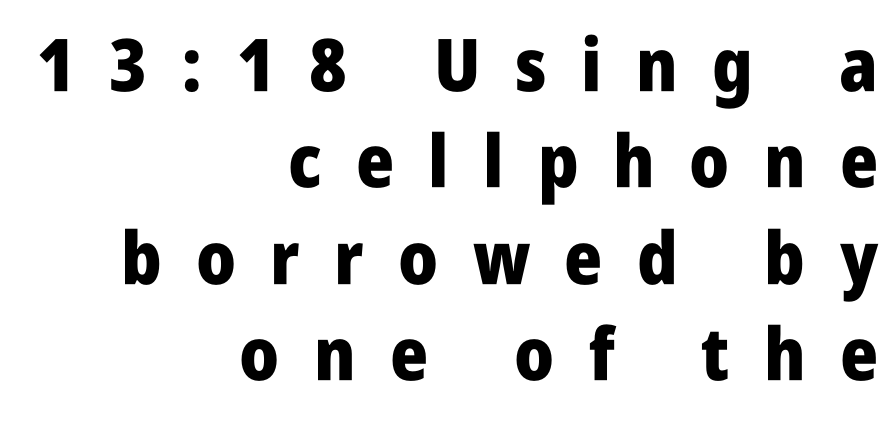
Q: Is the text bold? A: Yes.
Q: Is the text italic (slanted)? A: No, it is upright.
Q: Is the typeface a serif or a sans-serif typeface? A: Sans-serif.
Q: Is the text underlined? A: No.
Q: How is the paragraph aligned? A: Right-aligned.
Q: Is the spacing between letters normal or unusually wide? A: Unusually wide.
Q: Is the spacing between lines tight, normal or loose? A: Normal.
Q: Width (condensed, normal, or wide)? A: Condensed.
Q: Stroke contrast? A: Low.
Q: x-height? A: Large.
Q: Monospaced? A: No.
